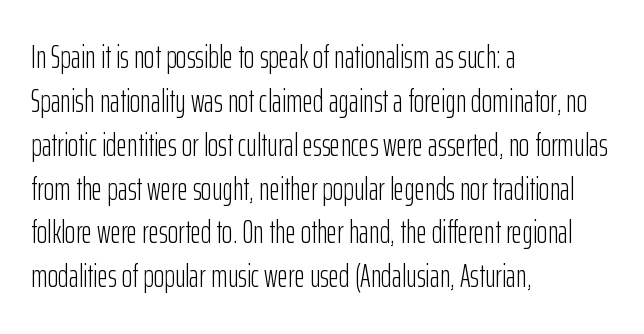
{"serif": "no", "italic": "no", "bold": "no", "weight": "light", "width": "condensed", "stroke_contrast": "low", "x_height": "medium", "monospaced": "no", "underline": "no", "align": "left", "line_spacing": "normal", "line_spacing_ratio": 1.37, "letter_spacing": "normal", "letter_spacing_em": 0.0, "glyph_px": 32}
